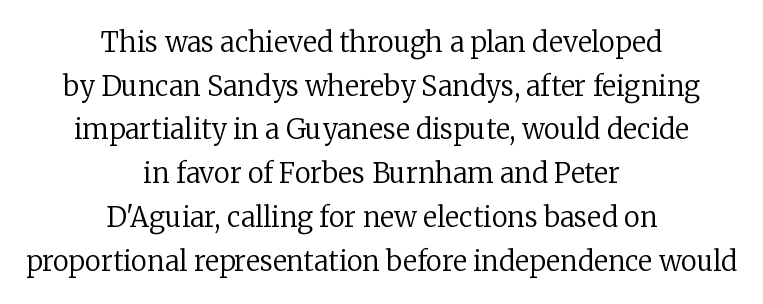
The image shows 27 px text type, upright; set centered, normal line spacing (1.62x), normal letter spacing, not underlined.
